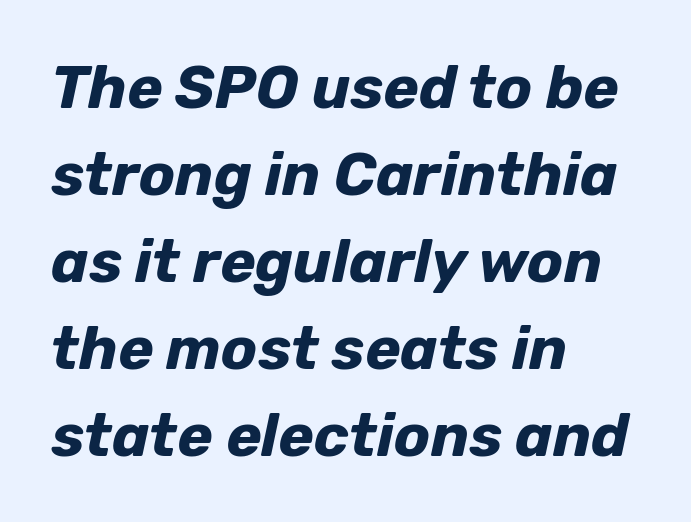
The image shows 60 px bold type, italic (leaning right); set left-aligned, normal line spacing (1.45x), normal letter spacing, not underlined; low stroke contrast and a medium x-height.
